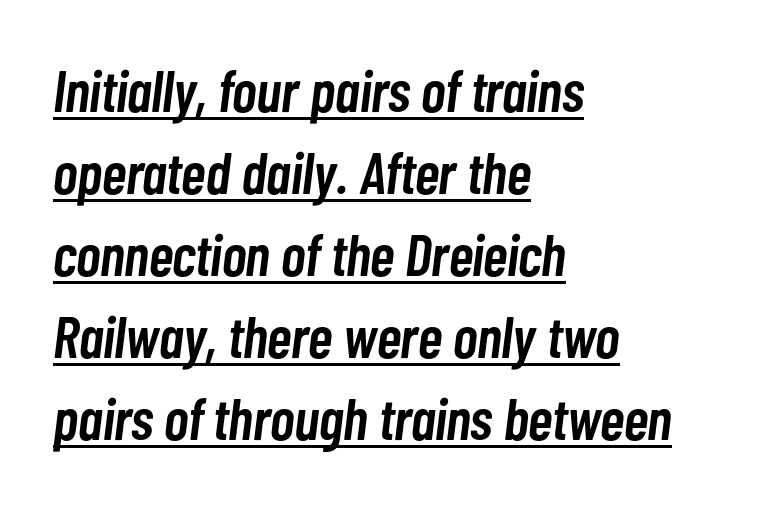
Q: Is the text bold? A: Semi-bold.
Q: Is the text italic (slanted)? A: Yes, it leans right by about 7 degrees.
Q: Is the text underlined? A: Yes.
Q: How is the paragraph aligned? A: Left-aligned.
Q: Is the spacing between letters normal or unusually wide? A: Normal.
Q: Is the spacing between lines tight, normal or loose? A: Normal.
Q: Width (condensed, normal, or wide)? A: Condensed.
Q: Stroke contrast? A: Low.
Q: x-height? A: Medium.
Q: Monospaced? A: No.
